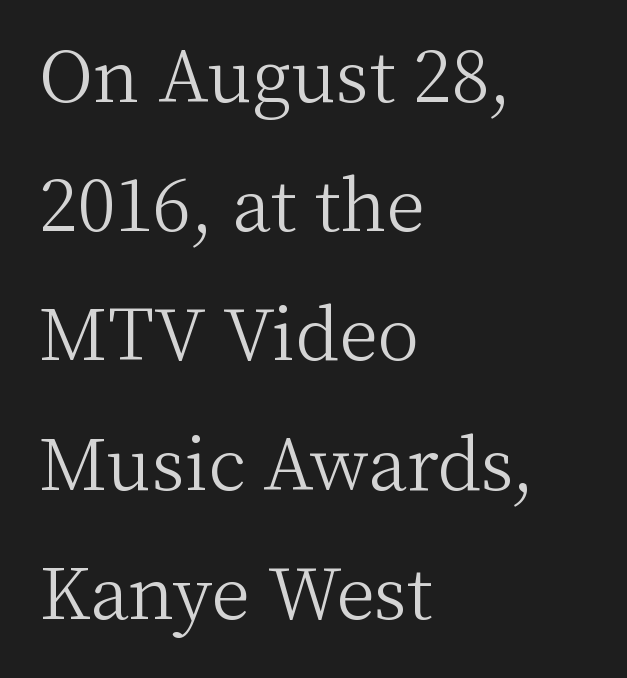
The image shows 71 px light serif type, upright; set left-aligned, line spacing 1.82x, normal letter spacing, not underlined; medium stroke contrast and a medium x-height.
